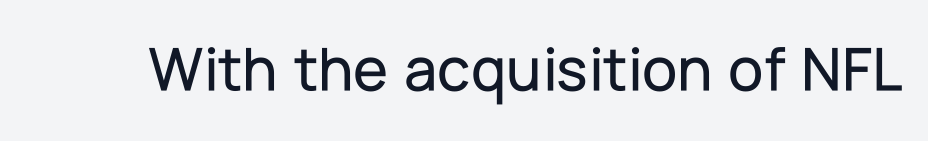
{"serif": "no", "italic": "no", "width": "normal", "stroke_contrast": "low", "x_height": "medium", "monospaced": "no", "underline": "no", "letter_spacing": "normal", "letter_spacing_em": 0.0, "glyph_px": 64}
